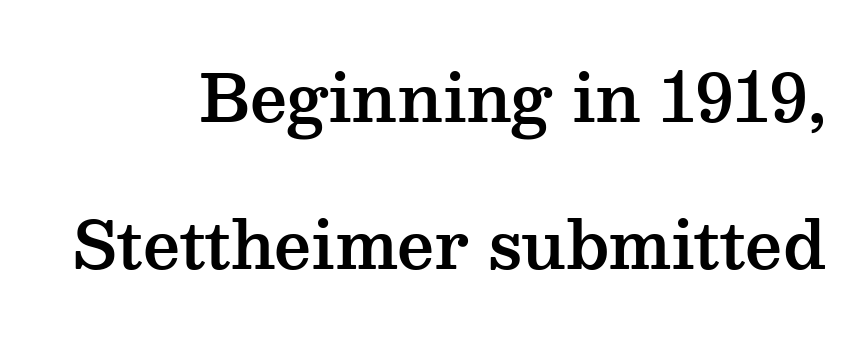
You could fit nearly another row in the gap between these rows. Varying glyph widths throughout — classic text-font behaviour. Decoration check: the copy has no underline. The characters display serif detailing at their extremities. The letters sit at their default tracking, neither squeezed nor spread. Posture: straight, roman, zero tilt.
